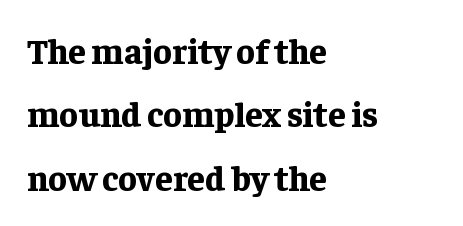
Q: Is the text bold? A: Yes.
Q: Is the text italic (slanted)? A: No, it is upright.
Q: Is the typeface a serif or a sans-serif typeface? A: Serif.
Q: Is the text underlined? A: No.
Q: How is the paragraph aligned? A: Left-aligned.
Q: Is the spacing between letters normal or unusually wide? A: Normal.
Q: Width (condensed, normal, or wide)? A: Normal.
Q: Stroke contrast? A: Low.
Q: x-height? A: Medium.
Q: Monospaced? A: No.
